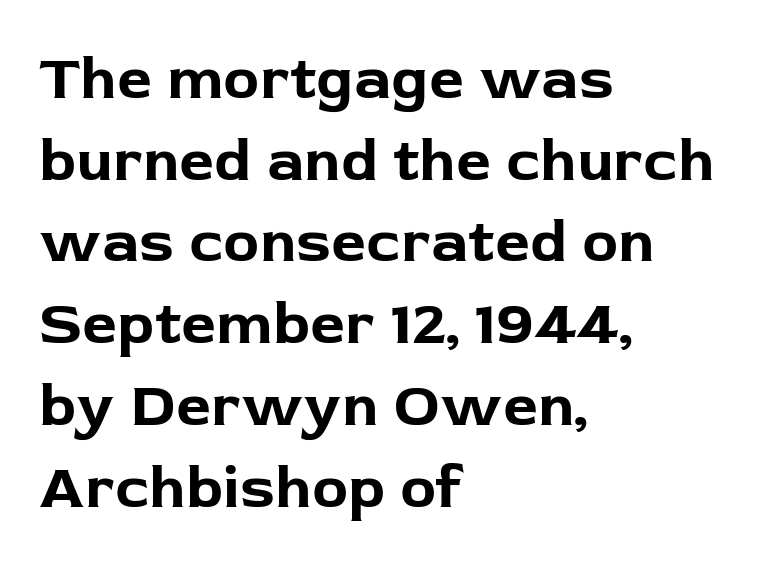
Proportional: the letters do not fall into vertical columns. Posture: straight, roman, zero tilt. The strokes are fattened all the way to bold. Teacher's note: observe the even left margin — that is flush-left alignment.
